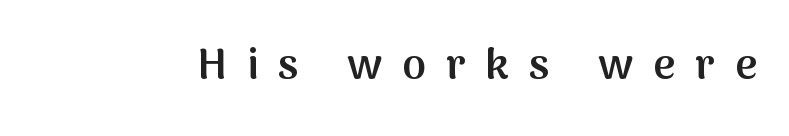
The image shows 43 px semibold sans-serif type, upright; set unusually wide letter spacing (+0.46 em), not underlined; medium stroke contrast and a medium x-height.
